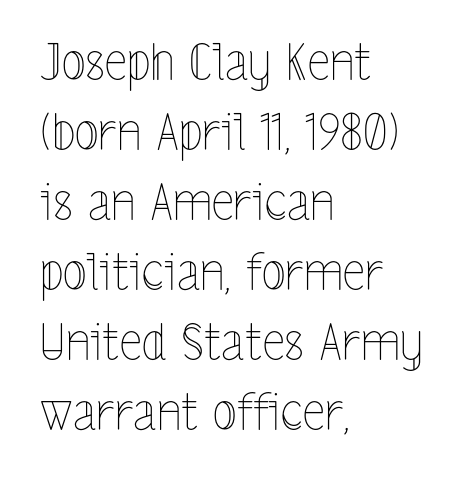
Q: Is the text bold? A: No.
Q: Is the text italic (slanted)? A: No, it is upright.
Q: Is the text underlined? A: No.
Q: How is the paragraph aligned? A: Left-aligned.
Q: Is the spacing between letters normal or unusually wide? A: Normal.
Q: Is the spacing between lines tight, normal or loose? A: Normal.
Q: Width (condensed, normal, or wide)? A: Condensed.
Q: x-height? A: Medium.
Q: Monospaced? A: No.
